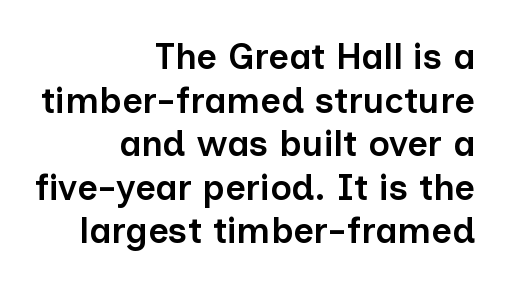
Q: Is the text bold? A: Semi-bold.
Q: Is the text italic (slanted)? A: No, it is upright.
Q: Is the typeface a serif or a sans-serif typeface? A: Sans-serif.
Q: Is the text underlined? A: No.
Q: How is the paragraph aligned? A: Right-aligned.
Q: Is the spacing between letters normal or unusually wide? A: Normal.
Q: Width (condensed, normal, or wide)? A: Normal.
Q: Stroke contrast? A: Low.
Q: x-height? A: Medium.
Q: Monospaced? A: No.
